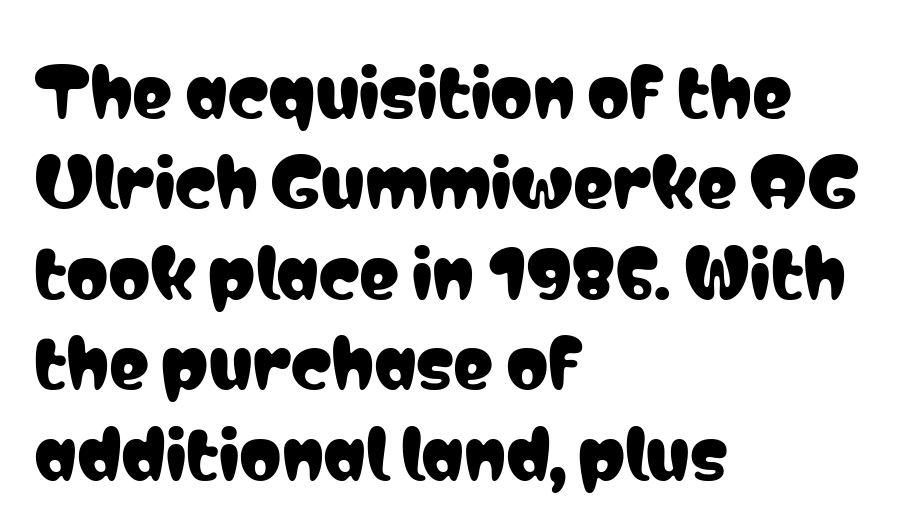
{"serif": "no", "italic": "no", "width": "condensed", "stroke_contrast": "low", "x_height": "medium", "monospaced": "no", "underline": "no", "align": "left", "line_spacing": "normal", "line_spacing_ratio": 1.35, "letter_spacing": "normal", "letter_spacing_em": 0.0, "glyph_px": 67}
